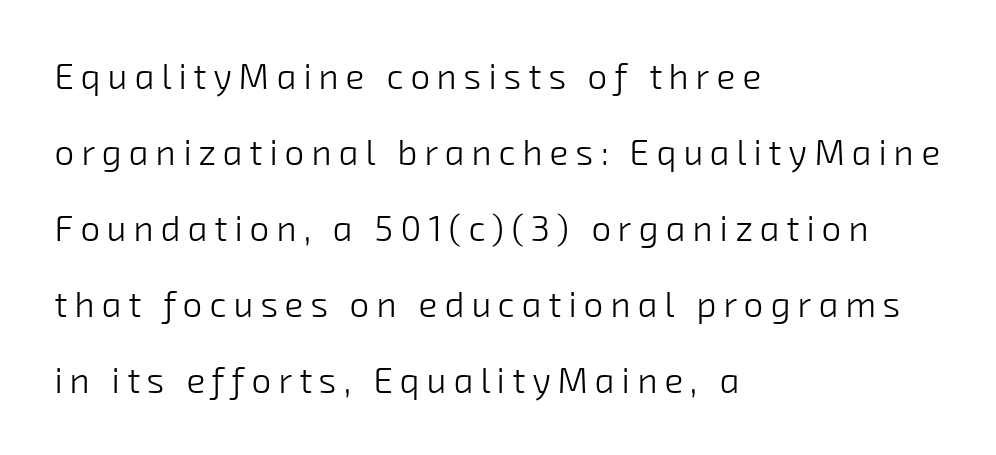
The image shows 35 px light sans-serif type; set left-aligned, loose line spacing (2.17x), unusually wide letter spacing (+0.2 em), not underlined; low stroke contrast and a medium x-height.
